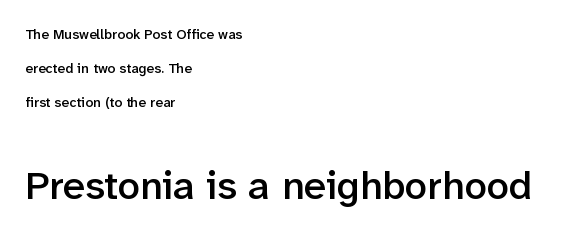
Q: Is the text bold? A: Semi-bold.
Q: Is the text italic (slanted)? A: No, it is upright.
Q: Is the typeface a serif or a sans-serif typeface? A: Sans-serif.
Q: Is the text underlined? A: No.
Q: How is the paragraph aligned? A: Left-aligned.
Q: Is the spacing between letters normal or unusually wide? A: Normal.
Q: Is the spacing between lines tight, normal or loose? A: Loose.
Q: Which block of text is set in a larger size, the first (top) or the second (bottom)? A: The second (bottom) one.
Q: Width (condensed, normal, or wide)? A: Normal.
Q: Stroke contrast? A: Low.
Q: x-height? A: Medium.
Q: Monospaced? A: No.
